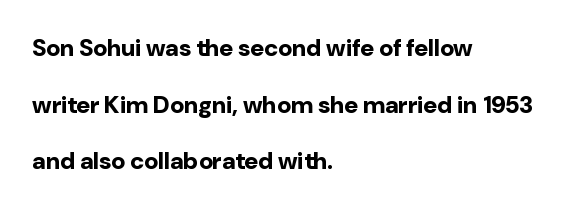
If you drew a line through each stem, it would be perfectly vertical. Short and long lines alike share a common starting point at left. Heft: maximum for text — a bold. Each word holds together tightly as a unit, with standard inter-letter gaps. Underline: absent. How would I describe the line gaps? Wide and relaxed.
